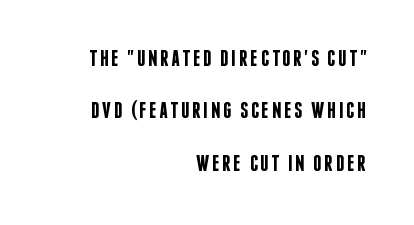
The image shows 23 px text type, upright; set right-aligned, loose line spacing (2.28x), not underlined.
